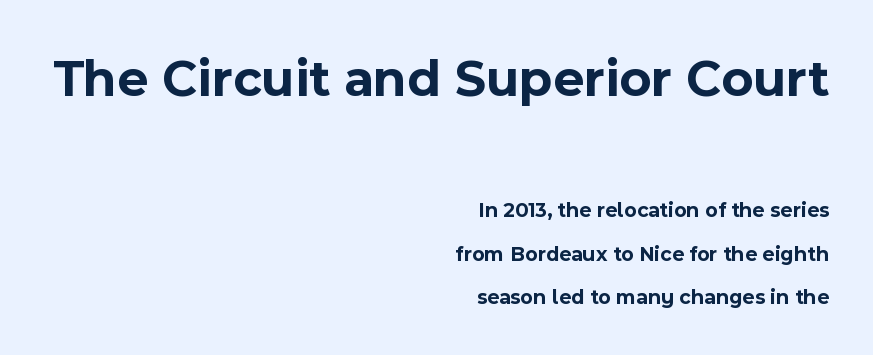
{"serif": "no", "italic": "no", "bold": "yes", "weight": "bold", "width": "normal", "x_height": "medium", "monospaced": "no", "underline": "no", "align": "right", "line_spacing": "loose", "line_spacing_ratio": 2.07, "letter_spacing": "normal", "letter_spacing_em": 0.0, "larger_block": "first", "size_ratio": 2.52, "glyph_px": 53}
